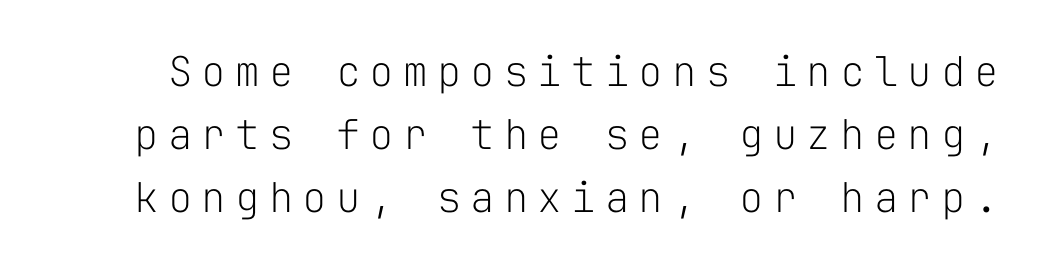
Q: Is the text bold? A: No.
Q: Is the text italic (slanted)? A: No, it is upright.
Q: Is the typeface a serif or a sans-serif typeface? A: Sans-serif.
Q: Is the text underlined? A: No.
Q: Is the spacing between letters normal or unusually wide? A: Unusually wide.
Q: Is the spacing between lines tight, normal or loose? A: Normal.
Q: Width (condensed, normal, or wide)? A: Normal.
Q: Stroke contrast? A: Low.
Q: x-height? A: Medium.
Q: Monospaced? A: Yes.
